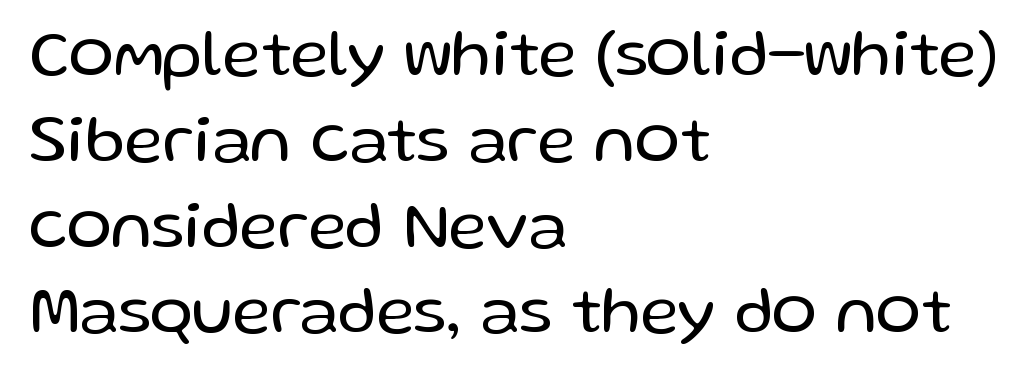
The line-height multiplier appears to be the usual default. The gap between lines stays unmarked. On a weight scale, this lands at 450 or below. The type sits square on the baseline with zero lean. You can tell from the bare stems that sans-serif type was used. Short note: letters normally spaced.
